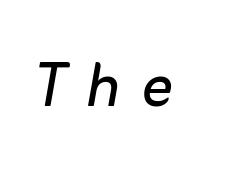
Q: Is the text bold? A: No.
Q: Is the text italic (slanted)? A: Yes, it leans right by about 10 degrees.
Q: Is the text underlined? A: No.
Q: Is the spacing between letters normal or unusually wide? A: Unusually wide.
Q: Width (condensed, normal, or wide)? A: Normal.
Q: Stroke contrast? A: Low.
Q: x-height? A: Medium.
Q: Monospaced? A: No.
